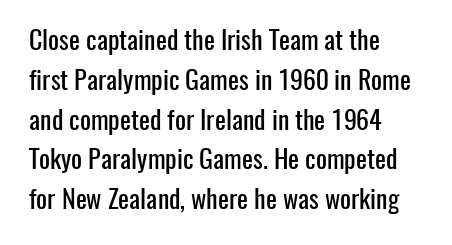
Q: Is the text italic (slanted)? A: No, it is upright.
Q: Is the text underlined? A: No.
Q: How is the paragraph aligned? A: Left-aligned.
Q: Is the spacing between letters normal or unusually wide? A: Normal.
Q: Is the spacing between lines tight, normal or loose? A: Normal.
